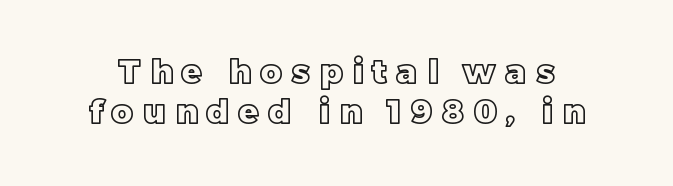
Inter-character spacing is expanded well beyond the font's built-in metrics. Characters remain perfectly vertical along every line. The letters advance in unequal steps, a hallmark of proportional type. Nobody drew a line under any word here.
